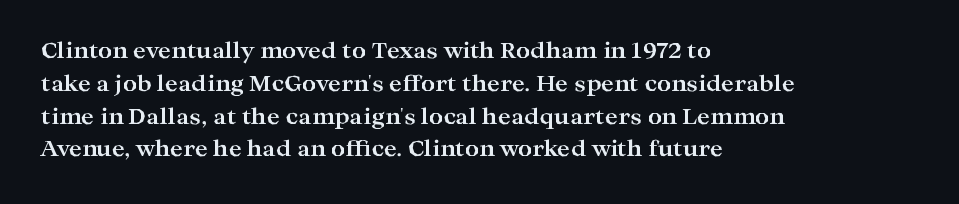
The image shows 22 px bold type, upright; set left-aligned, normal line spacing (1.49x), normal letter spacing, not underlined.
